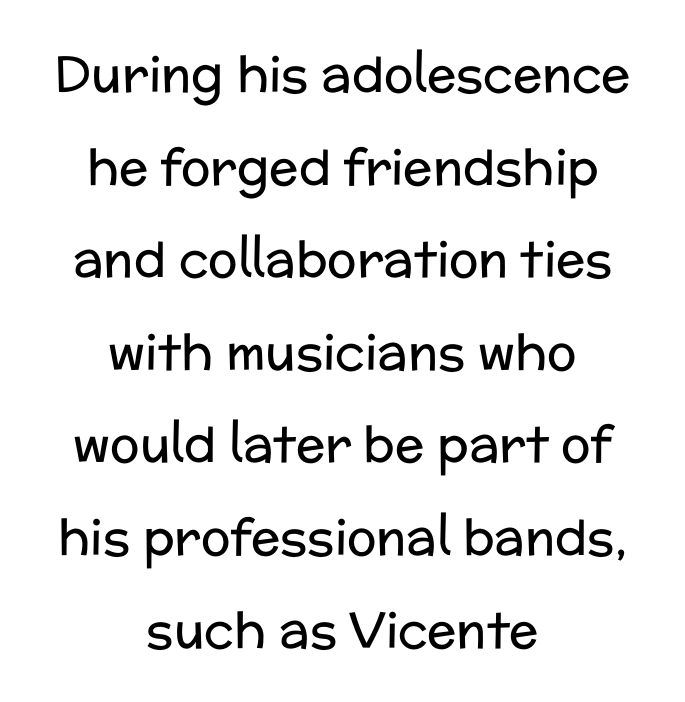
Font category for this specimen: sans-serif. Honestly, the letter spacing is just normal — you wouldn't notice it. Ordinary non-slanted type is in use. Each letter keeps its own natural width here, so spacing adapts to shape.
